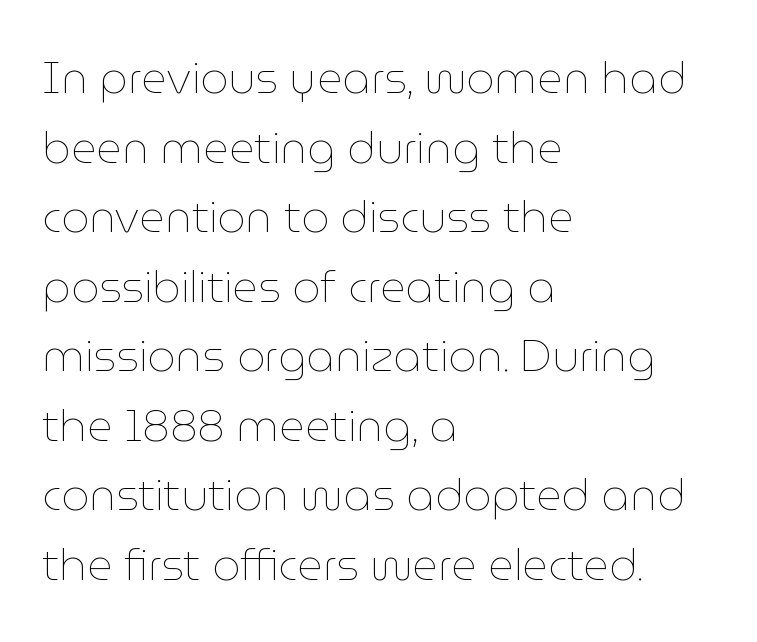
{"italic": "no", "bold": "no", "weight": "thin", "width": "normal", "stroke_contrast": "low", "x_height": "medium", "monospaced": "no", "underline": "no", "align": "left", "line_spacing": "normal", "line_spacing_ratio": 1.58, "letter_spacing": "normal", "letter_spacing_em": 0.0, "glyph_px": 44}
